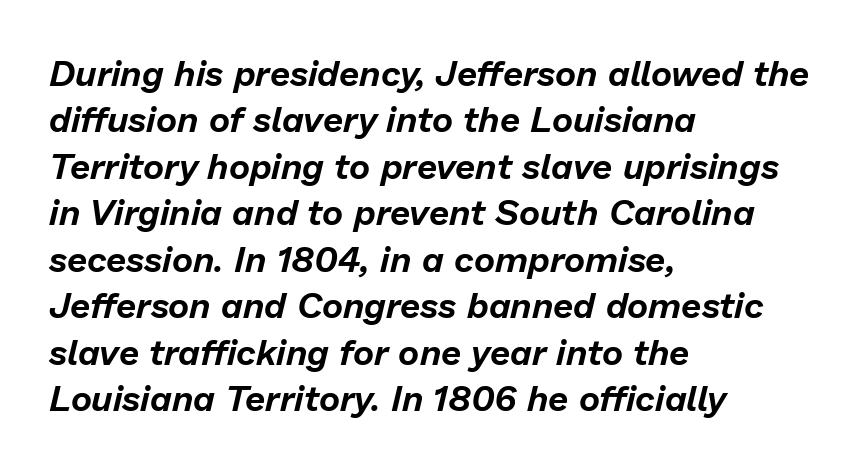
A clean baseline with only descenders dipping below it. A typesetter would call this proportional, since set widths differ per character. The whole block is typeset with a tilt. The line-height multiplier appears to be the usual default.
